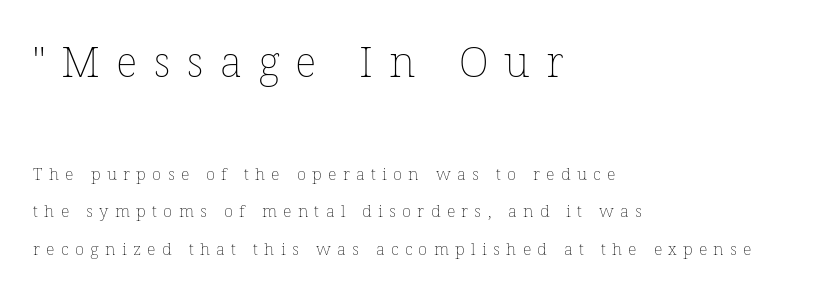
No italicization has been applied; the sample stays upright. These glyphs show unthickened strokes, regular width or finer. Looks like regular typesetting: each glyph gets only the width it needs. Does the copy run flush right? No — it runs flush left.
